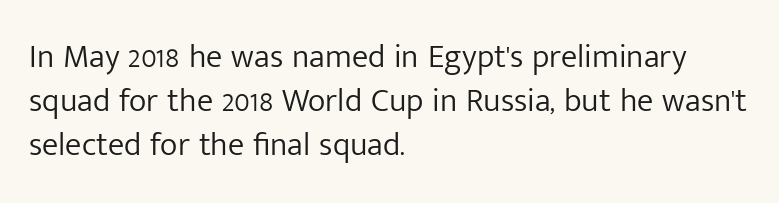
The image shows 33 px light sans-serif type, upright; set left-aligned, normal line spacing (1.34x), normal letter spacing, not underlined; low stroke contrast and a medium x-height.
